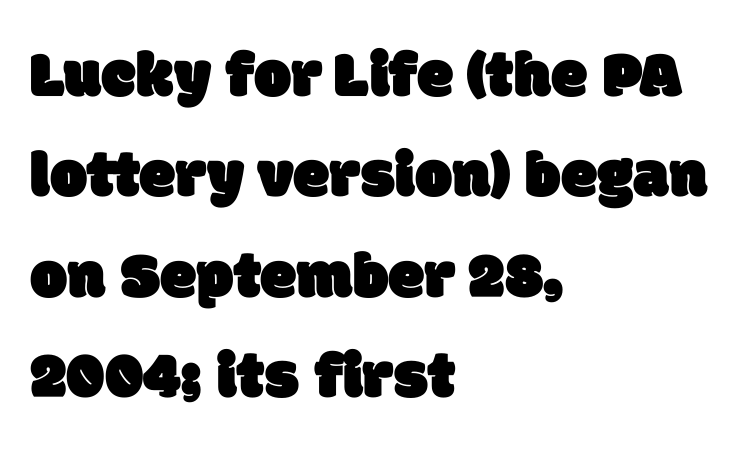
Q: Is the typeface a serif or a sans-serif typeface? A: Sans-serif.
Q: Is the text underlined? A: No.
Q: How is the paragraph aligned? A: Left-aligned.
Q: Is the spacing between letters normal or unusually wide? A: Normal.
Q: Is the spacing between lines tight, normal or loose? A: Normal.
Q: Width (condensed, normal, or wide)? A: Normal.
Q: Stroke contrast? A: Low.
Q: x-height? A: Large.
Q: Monospaced? A: No.
